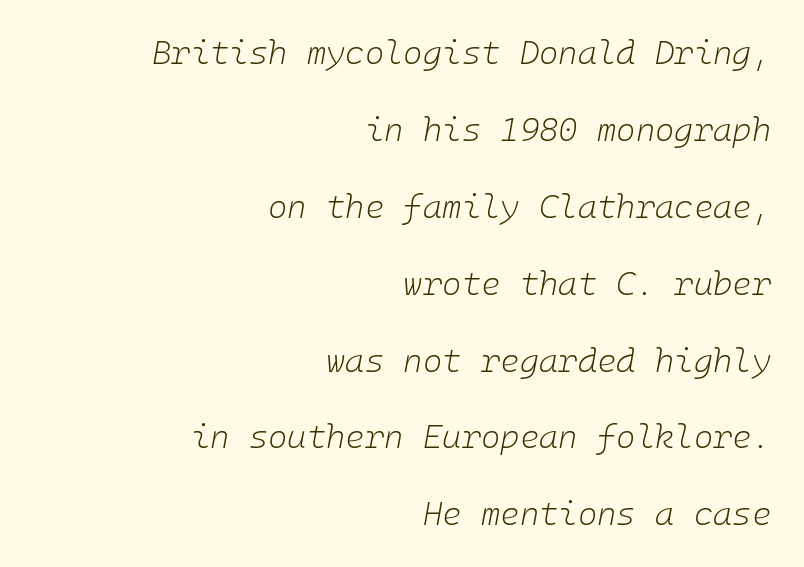
The image shows 33 px light type, italic (leaning right); set right-aligned, loose line spacing (2.33x), normal letter spacing, not underlined; low stroke contrast and a medium x-height.
